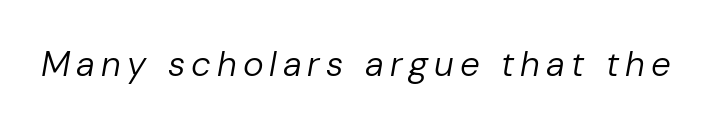
Q: Is the text bold? A: No.
Q: Is the text italic (slanted)? A: Yes, it leans right by about 10 degrees.
Q: Is the text underlined? A: No.
Q: Width (condensed, normal, or wide)? A: Normal.
Q: Stroke contrast? A: Low.
Q: x-height? A: Medium.
Q: Monospaced? A: No.
